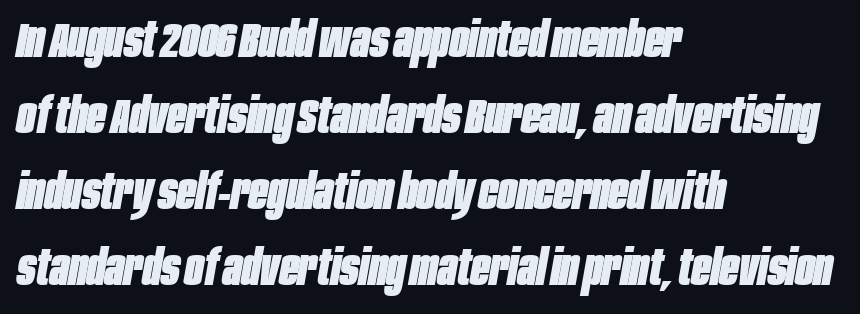
The image shows 50 px heavy, condensed type, italic (leaning right); set left-aligned, normal line spacing (1.52x), normal letter spacing, not underlined; low stroke contrast and a large x-height.
